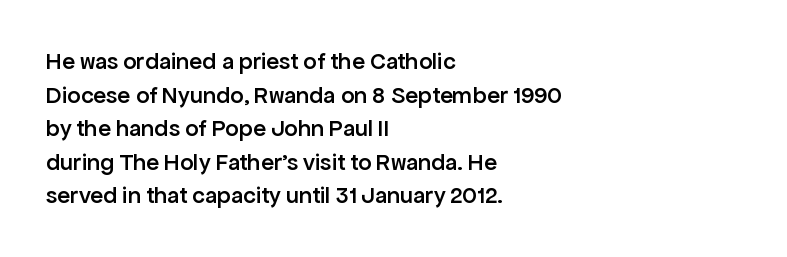
Q: Is the text bold? A: Semi-bold.
Q: Is the text italic (slanted)? A: No, it is upright.
Q: Is the text underlined? A: No.
Q: How is the paragraph aligned? A: Left-aligned.
Q: Is the spacing between letters normal or unusually wide? A: Normal.
Q: Is the spacing between lines tight, normal or loose? A: Normal.
